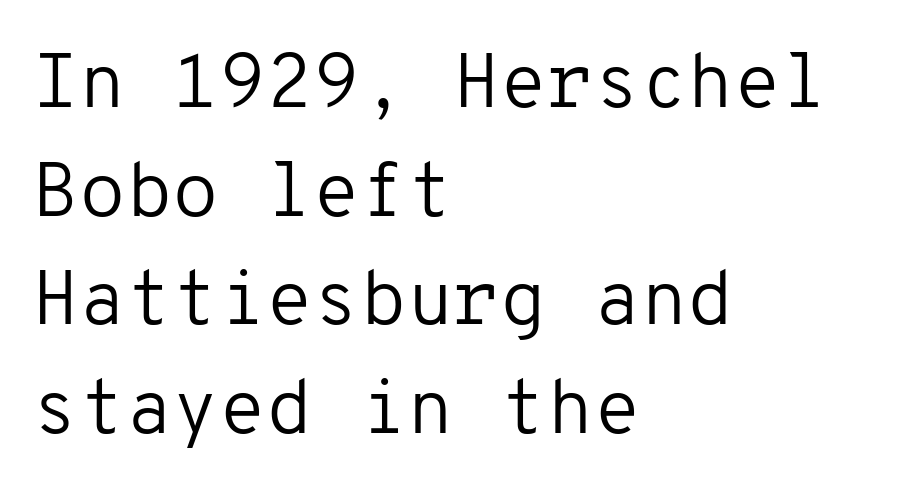
This is roman type, the default non-slanted kind. Spacing between characters is what you'd get straight out of the box. Successive baselines arrive at the customary interval. Each letter, wide or thin by design, is forced into the same width here. On a weight scale, this lands at 450 or below. Honestly, there is no underline to notice here at all.
